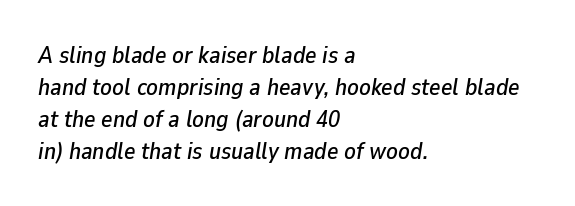
Descender tails drop into unmarked territory. Between one letter and the next there's only the usual sliver of space. Students, observe: this is what conventionally led text looks like. This is oblique type, the kind used for emphasis or titles. Alignment: flush left.
